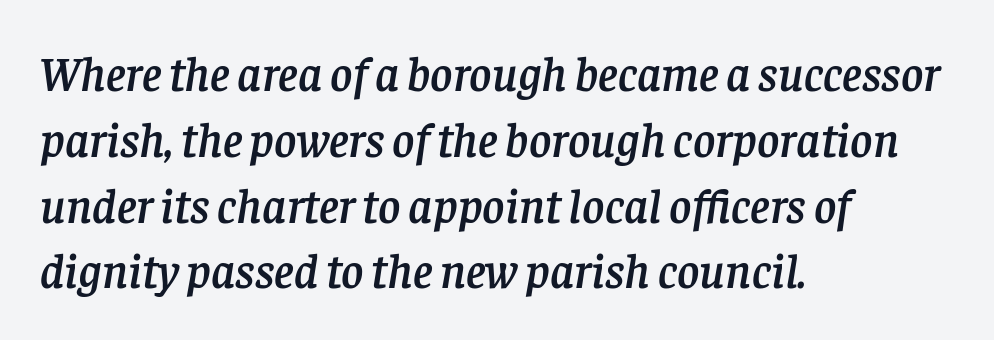
The rendering uses natural spacing where letterforms have individual widths. All the whitespace from short lines collects on the right. The foot of each line stays bare and open. A normal amount of white space separates one row of letters from the next. When letters slant like this, we call the style italic. Small tapered or slab feet sit at the stroke ends, so this counts as serif.
